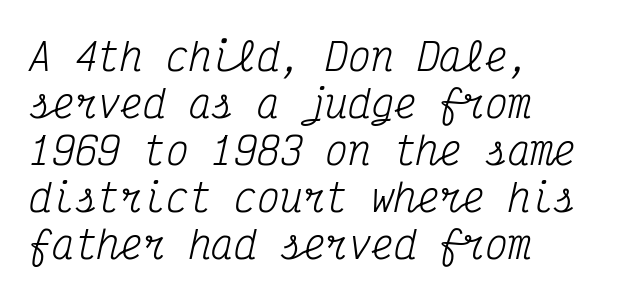
{"serif": "yes", "italic": "yes", "lean": "right", "slant_degrees": 12, "bold": "no", "weight": "regular", "width": "condensed", "stroke_contrast": "medium", "x_height": "medium", "monospaced": "yes", "underline": "no", "align": "left", "line_spacing_ratio": 1.24, "letter_spacing": "normal", "letter_spacing_em": 0.0, "glyph_px": 38}
